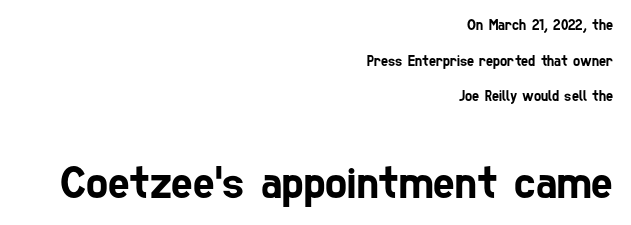
{"serif": "no", "width": "condensed", "stroke_contrast": "low", "x_height": "medium", "monospaced": "no", "underline": "no", "align": "right", "line_spacing": "loose", "line_spacing_ratio": 2.38, "letter_spacing": "normal", "letter_spacing_em": 0.0, "larger_block": "second", "size_ratio": 3.07, "glyph_px": 46}
